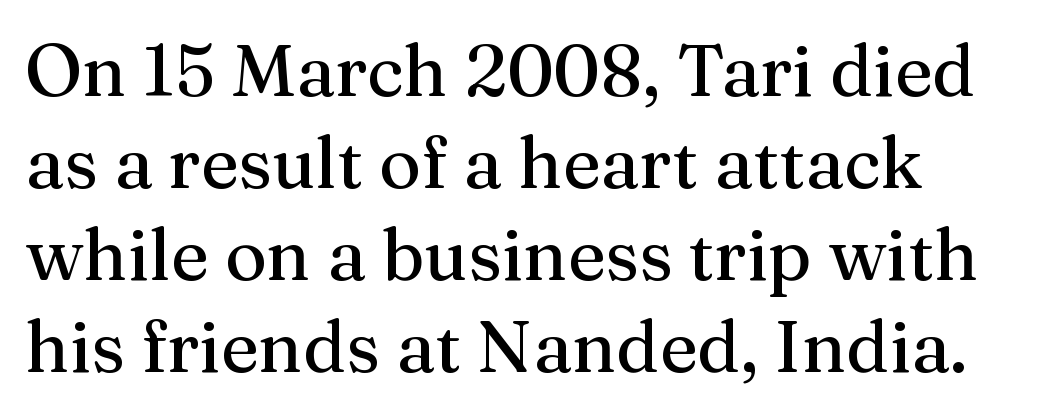
The image shows 72 px serif type, upright; set normal line spacing (1.28x), normal letter spacing, not underlined; medium stroke contrast and a medium x-height.
